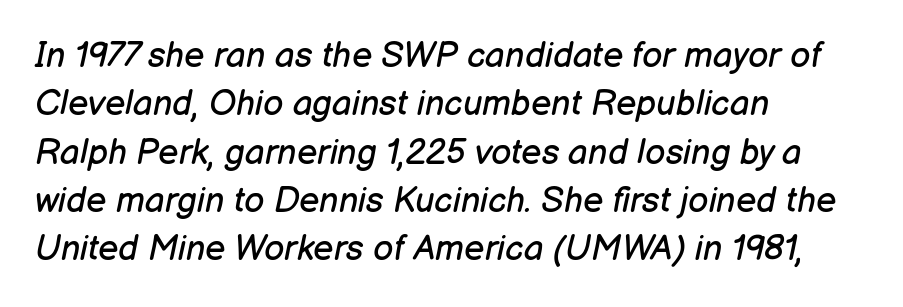
The image shows 35 px regular-weight type, italic (leaning right); set left-aligned, normal line spacing (1.38x), normal letter spacing, not underlined; low stroke contrast and a medium x-height.
